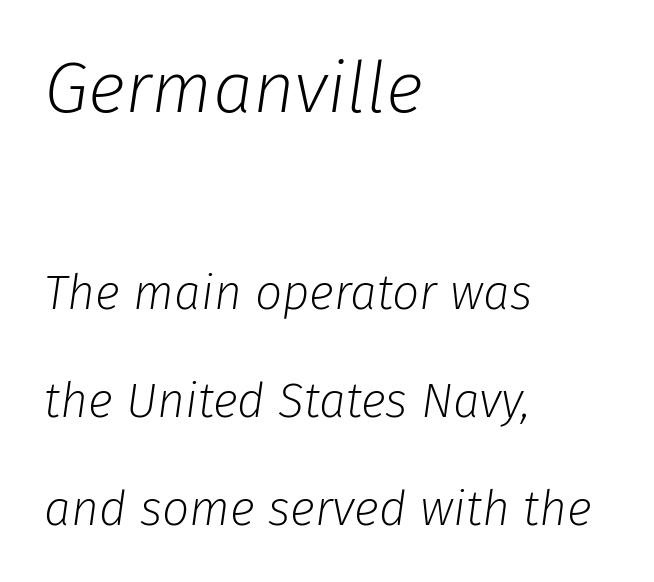
Q: Is the text bold? A: No.
Q: Is the text italic (slanted)? A: Yes, it leans right by about 8 degrees.
Q: Is the text underlined? A: No.
Q: How is the paragraph aligned? A: Left-aligned.
Q: Is the spacing between letters normal or unusually wide? A: Normal.
Q: Is the spacing between lines tight, normal or loose? A: Loose.
Q: Which block of text is set in a larger size, the first (top) or the second (bottom)? A: The first (top) one.
Q: Width (condensed, normal, or wide)? A: Normal.
Q: Stroke contrast? A: Low.
Q: x-height? A: Medium.
Q: Monospaced? A: No.
